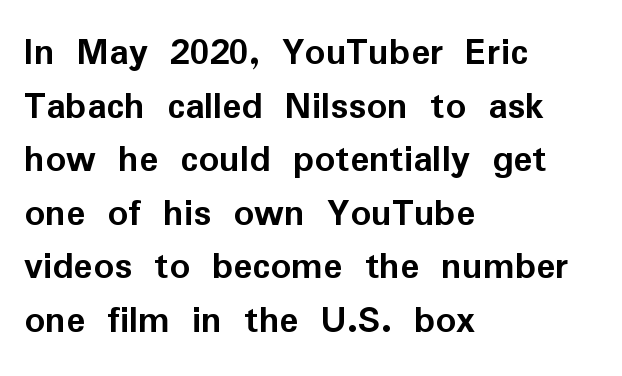
The image shows 40 px semibold sans-serif type, upright; set left-aligned, normal line spacing (1.34x), normal letter spacing, not underlined; low stroke contrast and a medium x-height.
